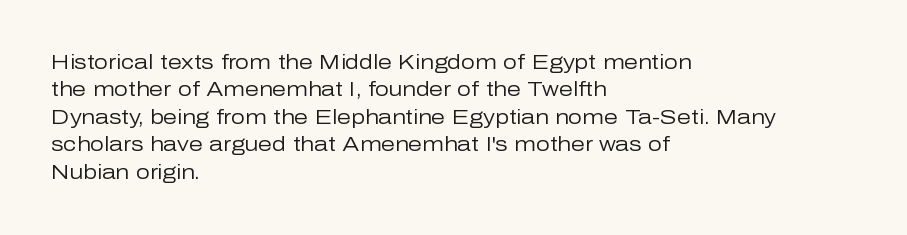
{"italic": "no", "bold": "no", "underline": "no", "align": "left", "line_spacing": "normal", "line_spacing_ratio": 1.37, "letter_spacing": "normal", "letter_spacing_em": 0.0, "glyph_px": 20}
